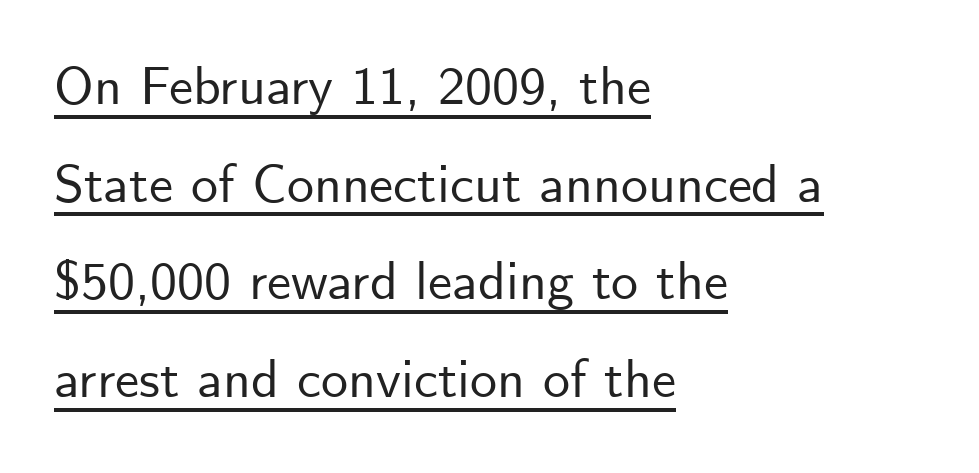
The image shows 54 px sans-serif type, upright; set left-aligned, line spacing 1.81x, normal letter spacing, underlined; low stroke contrast and a small x-height.
